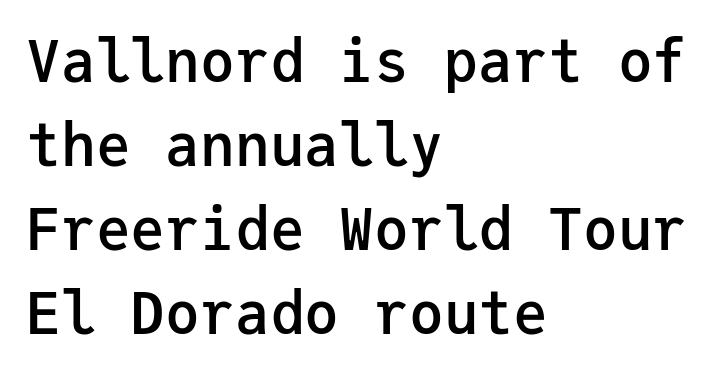
{"serif": "no", "italic": "no", "bold": "semi", "weight": "semibold", "width": "normal", "stroke_contrast": "low", "x_height": "medium", "monospaced": "yes", "underline": "no", "align": "left", "line_spacing": "normal", "line_spacing_ratio": 1.45, "letter_spacing": "normal", "letter_spacing_em": 0.0, "glyph_px": 58}
